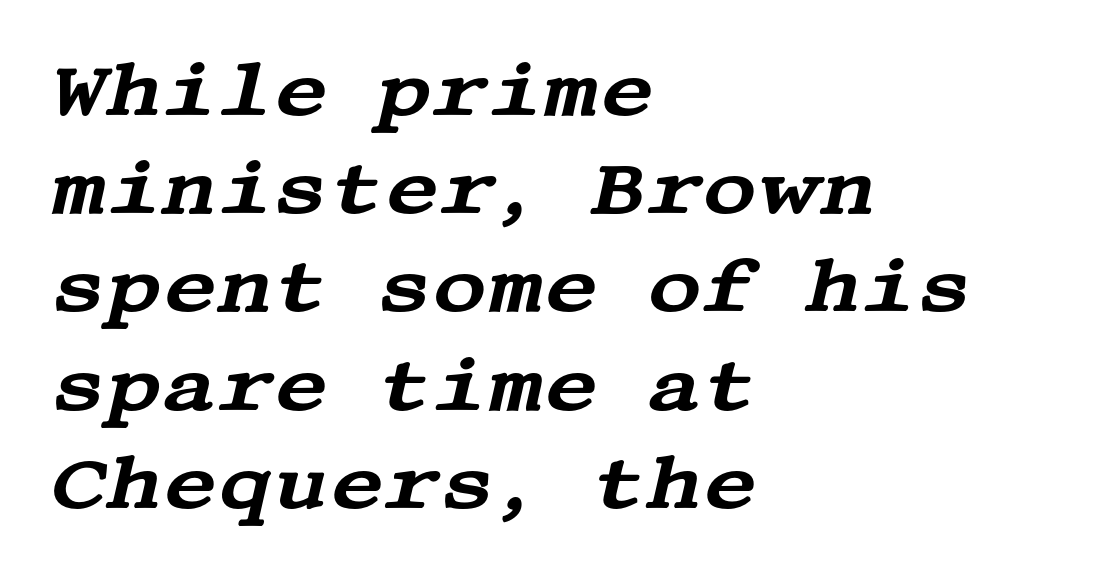
Q: Is the text italic (slanted)? A: Yes, it leans right by about 13 degrees.
Q: Is the typeface a serif or a sans-serif typeface? A: Serif.
Q: Is the text underlined? A: No.
Q: How is the paragraph aligned? A: Left-aligned.
Q: Is the spacing between letters normal or unusually wide? A: Normal.
Q: Is the spacing between lines tight, normal or loose? A: Normal.
Q: Width (condensed, normal, or wide)? A: Wide.
Q: Stroke contrast? A: Medium.
Q: x-height? A: Large.
